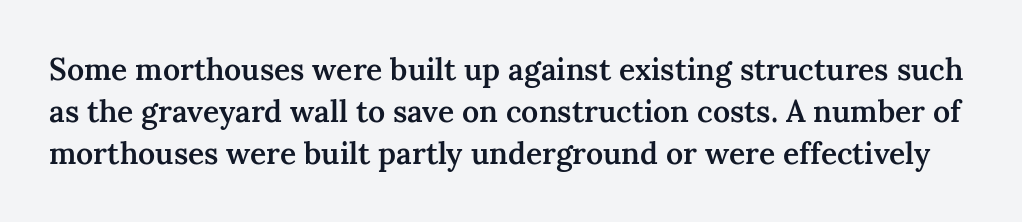
Q: Is the text bold? A: Semi-bold.
Q: Is the text italic (slanted)? A: No, it is upright.
Q: Is the typeface a serif or a sans-serif typeface? A: Serif.
Q: Is the text underlined? A: No.
Q: Is the spacing between letters normal or unusually wide? A: Normal.
Q: Is the spacing between lines tight, normal or loose? A: Normal.
Q: Width (condensed, normal, or wide)? A: Normal.
Q: Stroke contrast? A: Medium.
Q: x-height? A: Medium.
Q: Monospaced? A: No.
